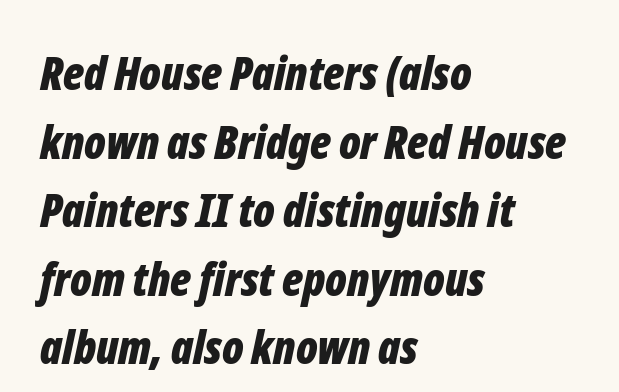
Q: Is the text bold? A: Yes.
Q: Is the text italic (slanted)? A: Yes, it leans right by about 12 degrees.
Q: Is the text underlined? A: No.
Q: How is the paragraph aligned? A: Left-aligned.
Q: Is the spacing between letters normal or unusually wide? A: Normal.
Q: Is the spacing between lines tight, normal or loose? A: Normal.
Q: Width (condensed, normal, or wide)? A: Condensed.
Q: Stroke contrast? A: Low.
Q: x-height? A: Medium.
Q: Monospaced? A: No.
